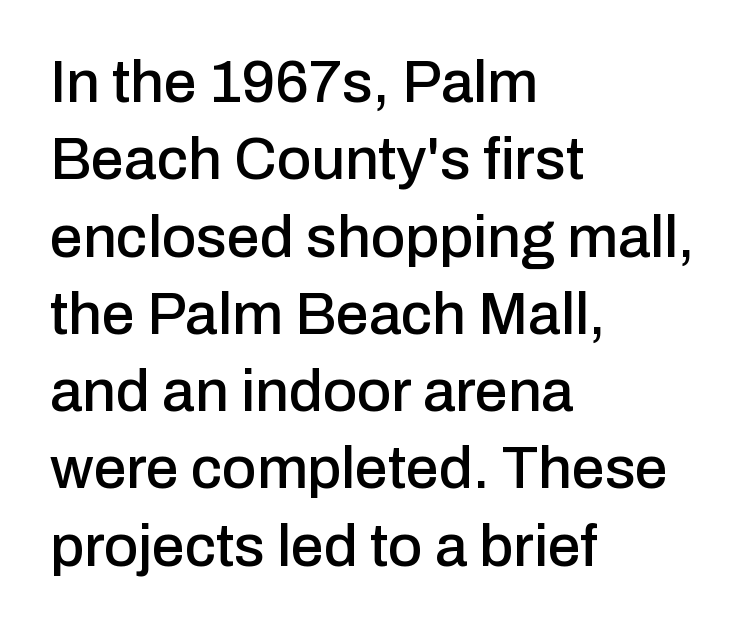
Q: Is the text italic (slanted)? A: No, it is upright.
Q: Is the typeface a serif or a sans-serif typeface? A: Sans-serif.
Q: Is the text underlined? A: No.
Q: How is the paragraph aligned? A: Left-aligned.
Q: Is the spacing between letters normal or unusually wide? A: Normal.
Q: Is the spacing between lines tight, normal or loose? A: Normal.
Q: Width (condensed, normal, or wide)? A: Normal.
Q: Stroke contrast? A: Low.
Q: x-height? A: Medium.
Q: Monospaced? A: No.
